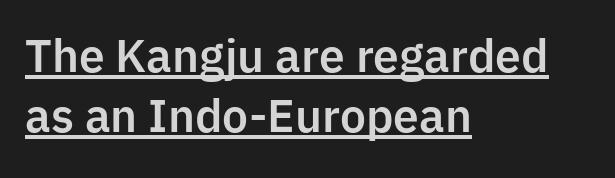
The font family rendered here belongs to the sans-serif group. A classic flush-left, rag-right setting is used for this passage. Is this a fixed-width face? No — the glyphs have proportional, varying widths. The string is rendered with underlining switched on. The vertical gap from one line to the next is medium. Look at the tracking — it's just the regular setting, nothing added.
